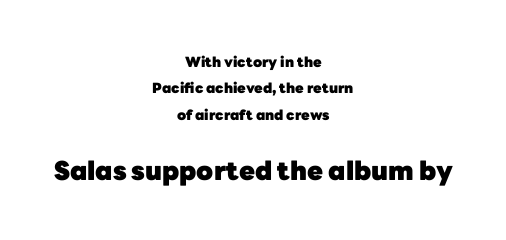
Ascenders rise straight up at ninety degrees. Type without underlining. The sample has been set heavy, in full bold. Reading top to bottom, the characters get bigger at the block break. Layout note: lines centered.
